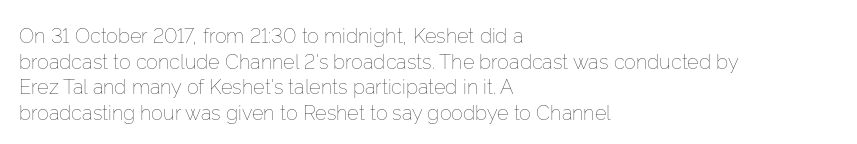
The weight would be labelled regular, book, light, or lighter still. Tall strokes in this sample are plumb rather than angled. These lines stack with their left ends in a neat column. Unmarked baselines from the first word to the last. Regular leading. A typesetter would call this zero additional tracking.
